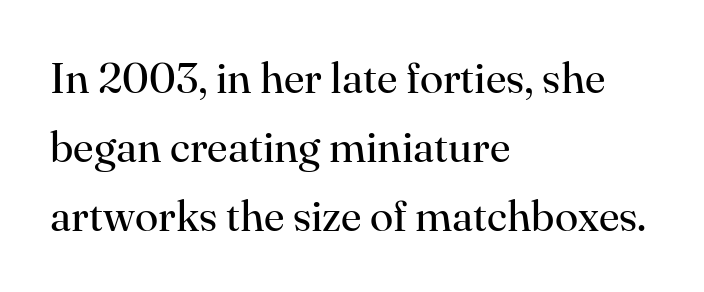
Q: Is the text bold? A: No.
Q: Is the text italic (slanted)? A: No, it is upright.
Q: Is the typeface a serif or a sans-serif typeface? A: Serif.
Q: Is the text underlined? A: No.
Q: How is the paragraph aligned? A: Left-aligned.
Q: Is the spacing between letters normal or unusually wide? A: Normal.
Q: Is the spacing between lines tight, normal or loose? A: Normal.
Q: Width (condensed, normal, or wide)? A: Normal.
Q: Stroke contrast? A: High.
Q: x-height? A: Small.
Q: Monospaced? A: No.
